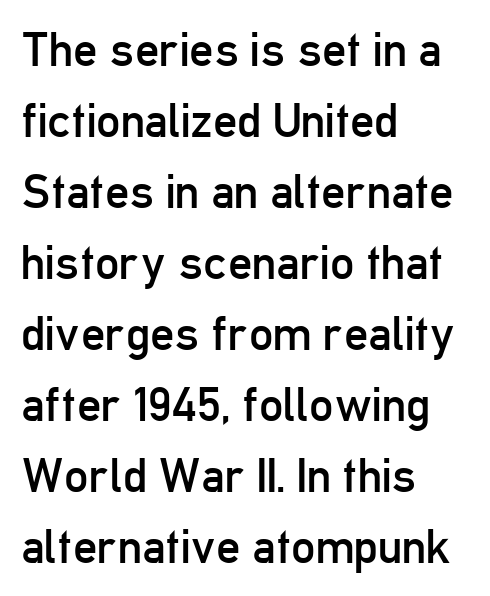
The image shows 48 px regular-weight, condensed sans-serif type, upright; set left-aligned, normal line spacing (1.48x), normal letter spacing, not underlined; low stroke contrast and a medium x-height.
